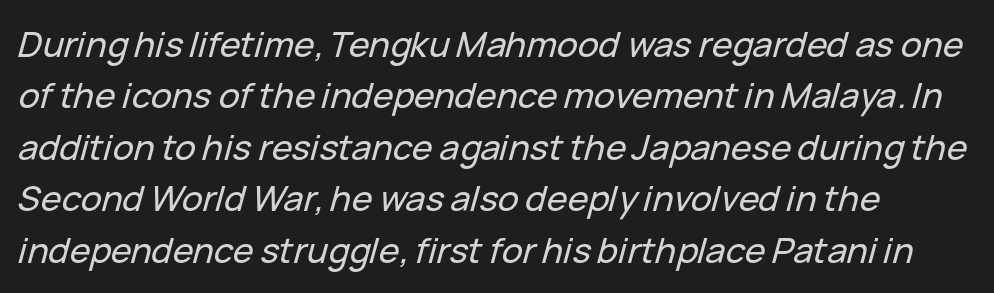
Rows of type keep a routine distance in the vertical direction. The gap between lines stays unmarked. Glyph-to-glyph distance matches everyday printed text. There's an unmistakable incline to the writing here.
